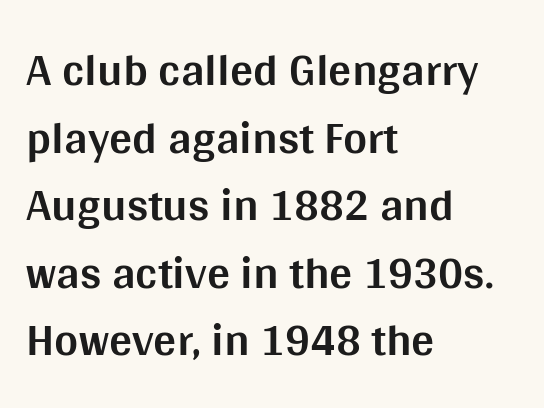
The rendering anchors every line to the left-hand side. Posture: upright roman. Grotesque or geometric, the face here clearly has no serifs. Summary of vertical rhythm: regular, with standard interline spacing. The font is running at its bold setting.
